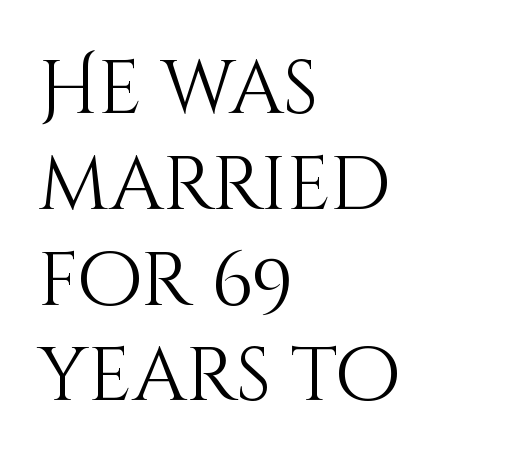
Q: Is the text bold? A: No.
Q: Is the text italic (slanted)? A: No, it is upright.
Q: Is the text underlined? A: No.
Q: How is the paragraph aligned? A: Left-aligned.
Q: Is the spacing between letters normal or unusually wide? A: Normal.
Q: Is the spacing between lines tight, normal or loose? A: Normal.
Q: Width (condensed, normal, or wide)? A: Normal.
Q: Stroke contrast? A: Medium.
Q: x-height? A: Large.
Q: Monospaced? A: No.
